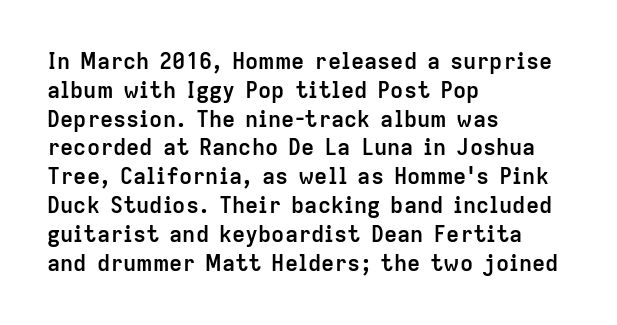
The rows are spaced the way most documents space them. Its strokes are broad and dark, the hallmark of bold type. Posture: upright roman. A bare baseline throughout the passage.
